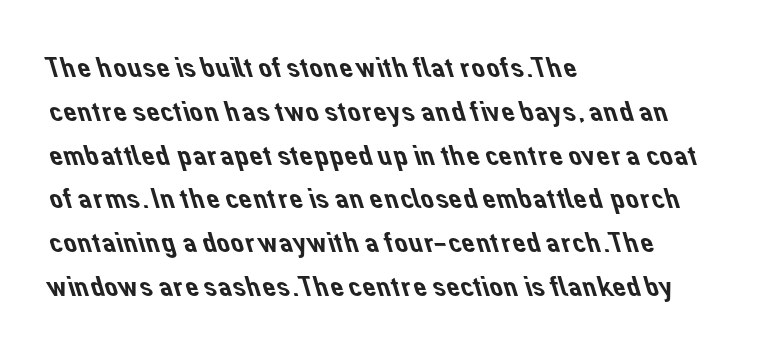
The image shows 30 px sans-serif type; set left-aligned, normal line spacing (1.46x), normal letter spacing, not underlined; low stroke contrast and a medium x-height.
